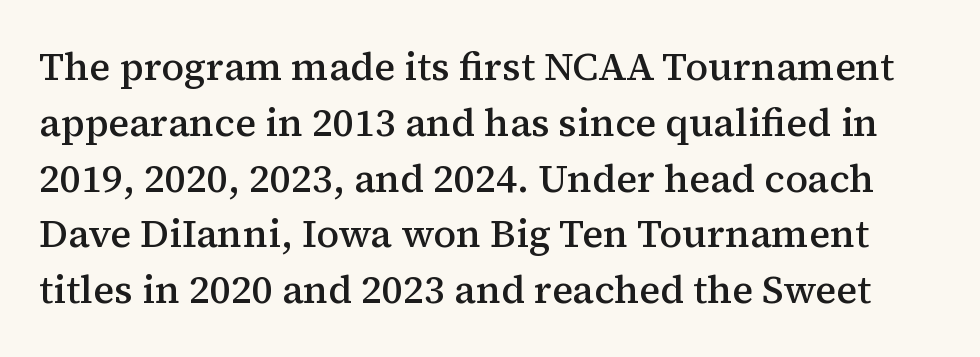
The image shows 39 px semibold serif type, upright; set normal line spacing (1.43x), normal letter spacing, not underlined; medium stroke contrast and a medium x-height.
